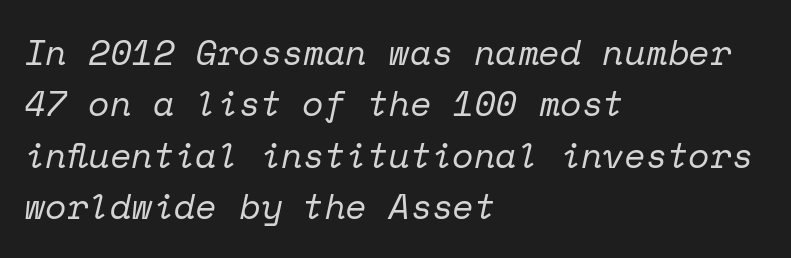
Students, note that the glyphs here touch the page at normal intervals. A light-to-regular cut is what we see here. The area under the type is left untouched. The glyphs in this specimen are seriffed.
